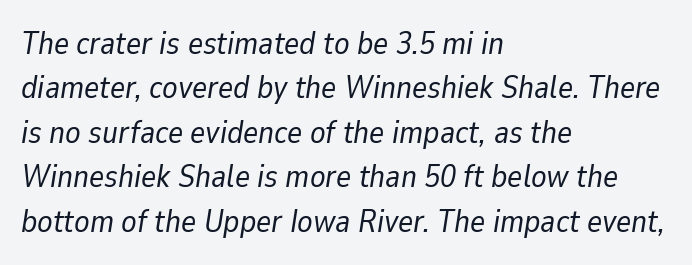
The image shows 32 px regular-weight type, italic (leaning right); set left-aligned, normal line spacing (1.39x), normal letter spacing, not underlined; low stroke contrast and a medium x-height.
